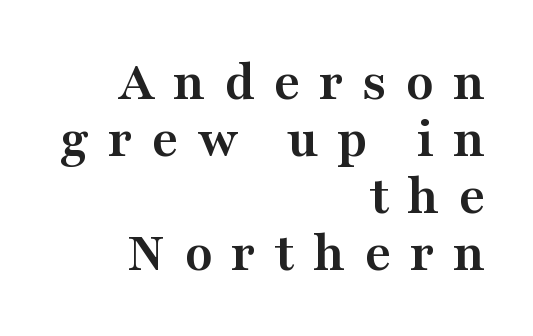
The image shows 57 px semibold, wide serif type, upright; set right-aligned, tight line spacing (1.0x), unusually wide letter spacing (+0.33 em), not underlined; medium stroke contrast and a medium x-height.
